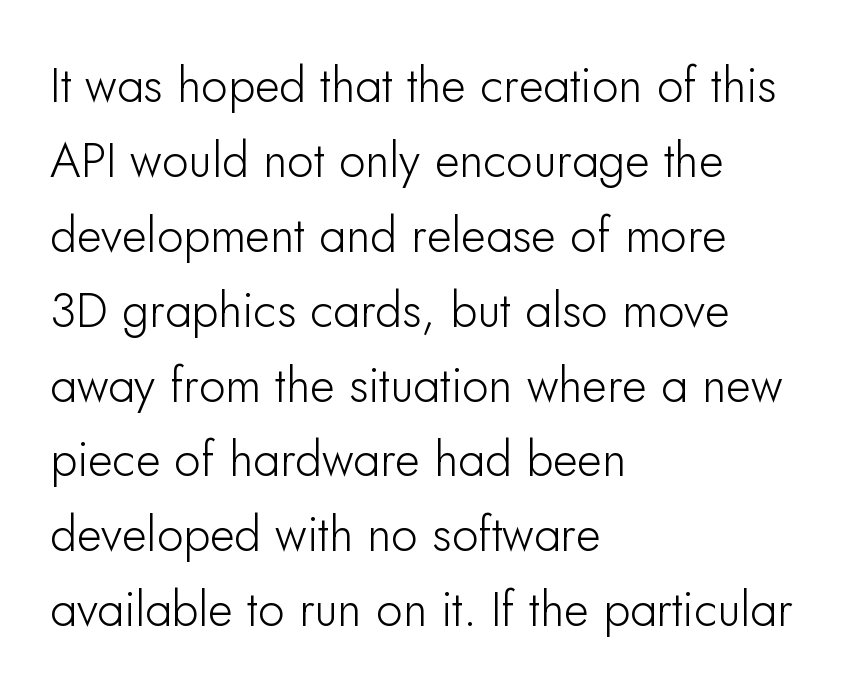
Honestly, there is no underline to notice here at all. One-word summary of the alignment: left. Nothing sits at the stroke ends, so this counts as sans-serif. Unlike italic type, these characters show no tilt at all.
